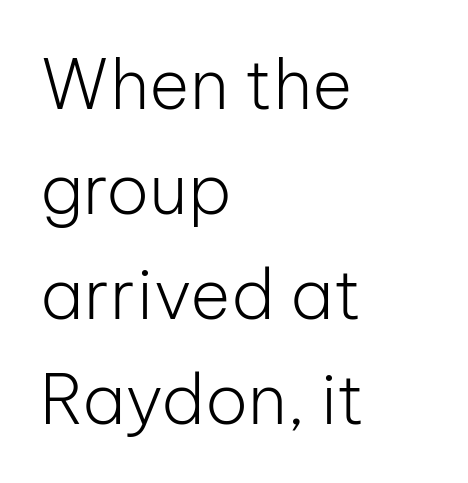
Q: Is the text bold? A: No.
Q: Is the text italic (slanted)? A: No, it is upright.
Q: Is the typeface a serif or a sans-serif typeface? A: Sans-serif.
Q: Is the text underlined? A: No.
Q: How is the paragraph aligned? A: Left-aligned.
Q: Is the spacing between letters normal or unusually wide? A: Normal.
Q: Is the spacing between lines tight, normal or loose? A: Normal.
Q: Width (condensed, normal, or wide)? A: Normal.
Q: Stroke contrast? A: Low.
Q: x-height? A: Medium.
Q: Monospaced? A: No.
